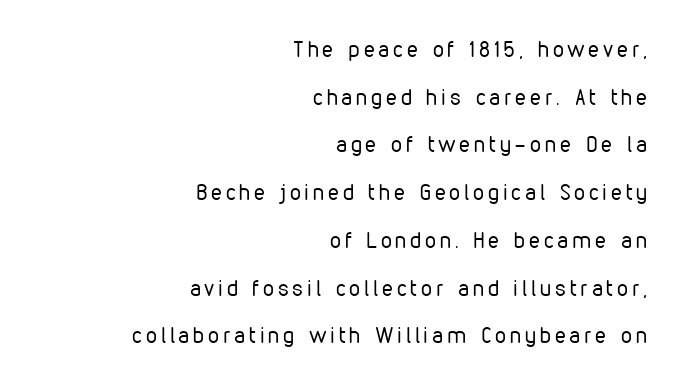
The image shows 22 px text type, upright; set right-aligned, loose line spacing (2.17x), not underlined.
